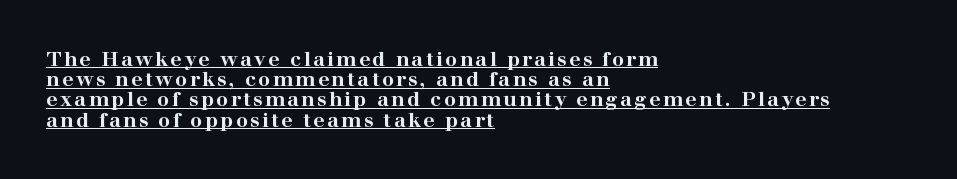
Q: Is the text bold? A: Yes.
Q: Is the text italic (slanted)? A: No, it is upright.
Q: Is the text underlined? A: Yes.
Q: How is the paragraph aligned? A: Left-aligned.
Q: Is the spacing between lines tight, normal or loose? A: Tight.
